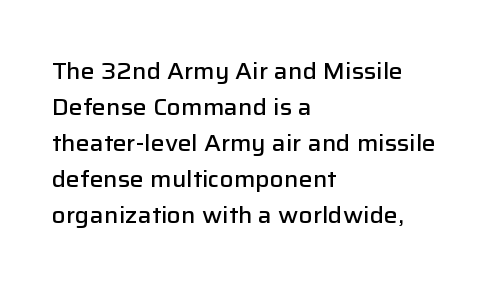
{"italic": "no", "bold": "semi", "underline": "no", "align": "left", "line_spacing": "normal", "line_spacing_ratio": 1.57, "letter_spacing": "normal", "letter_spacing_em": 0.0, "glyph_px": 23}
